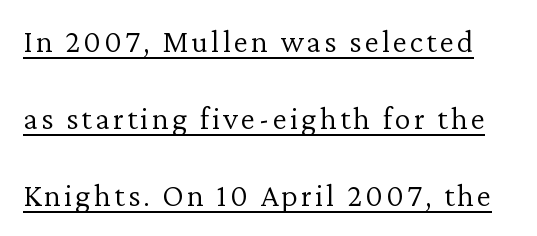
The image shows 32 px light serif type, upright; set loose line spacing (2.4x), underlined; low stroke contrast and a medium x-height.
